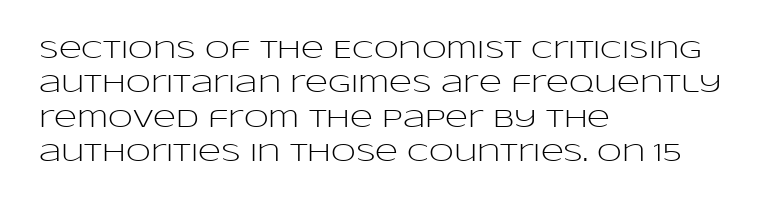
The image shows 25 px text type, upright; set left-aligned, normal line spacing (1.38x), normal letter spacing, not underlined.
